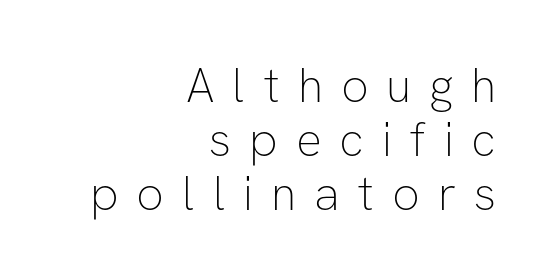
{"serif": "no", "italic": "no", "bold": "no", "weight": "thin", "width": "normal", "stroke_contrast": "low", "x_height": "medium", "monospaced": "no", "underline": "no", "align": "right", "line_spacing": "tight", "line_spacing_ratio": 1.13, "letter_spacing": "wide", "letter_spacing_em": 0.37, "glyph_px": 48}
